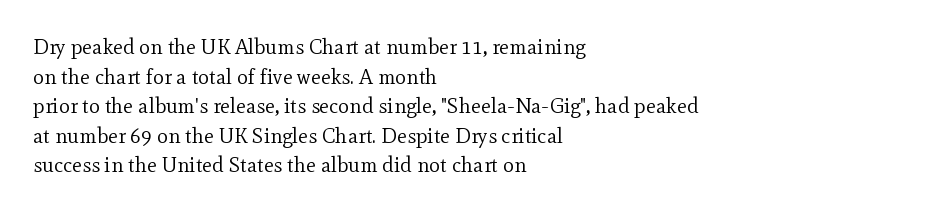
{"italic": "no", "bold": "no", "underline": "no", "align": "left", "line_spacing": "normal", "line_spacing_ratio": 1.41, "letter_spacing": "normal", "letter_spacing_em": 0.0, "glyph_px": 21}
